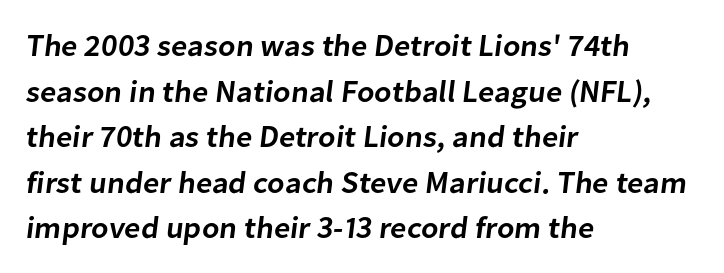
The text was rendered using a sans face with plain stroke endings. Rows of type keep a routine distance in the vertical direction. What weight is shown? A semibold, between regular and bold. One-word summary of the alignment: left. Does extra space separate the letters? No, they use regular spacing.
